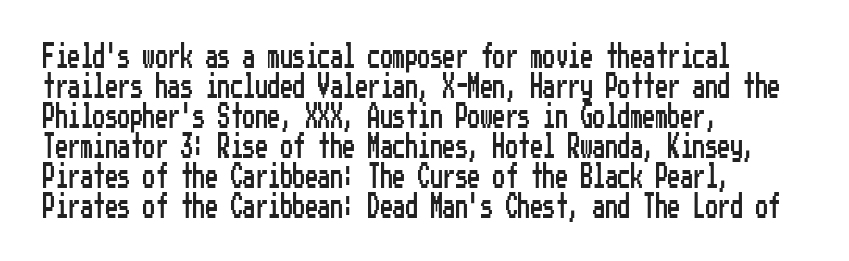
Q: Is the text italic (slanted)? A: No, it is upright.
Q: Is the text underlined? A: No.
Q: How is the paragraph aligned? A: Left-aligned.
Q: Is the spacing between letters normal or unusually wide? A: Normal.
